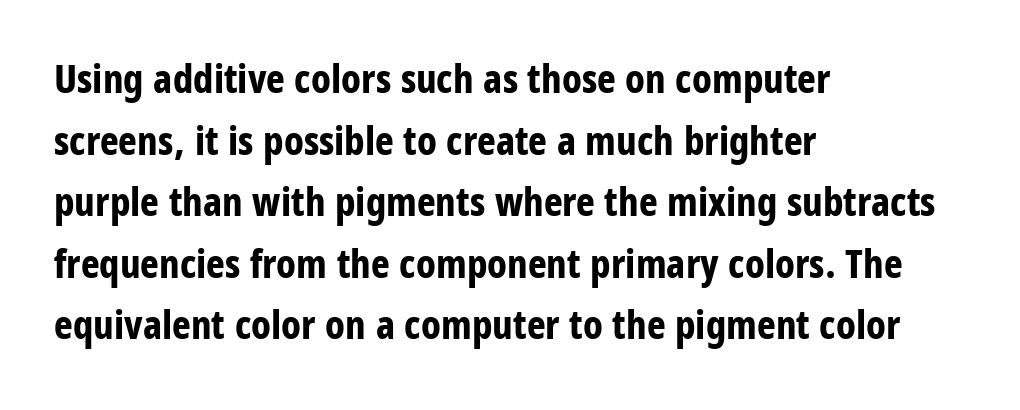
{"serif": "no", "italic": "no", "bold": "yes", "weight": "bold", "width": "condensed", "stroke_contrast": "low", "x_height": "large", "monospaced": "no", "underline": "no", "align": "left", "line_spacing": "normal", "line_spacing_ratio": 1.54, "letter_spacing": "normal", "letter_spacing_em": 0.0, "glyph_px": 40}
